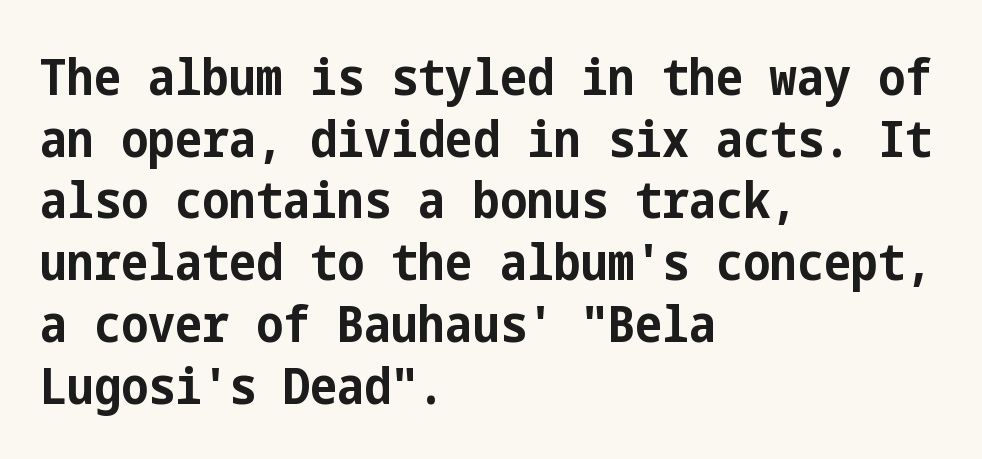
The image shows 51 px bold, condensed sans-serif type, upright; set left-aligned, line spacing 1.21x, normal letter spacing, not underlined; low stroke contrast and a medium x-height.
